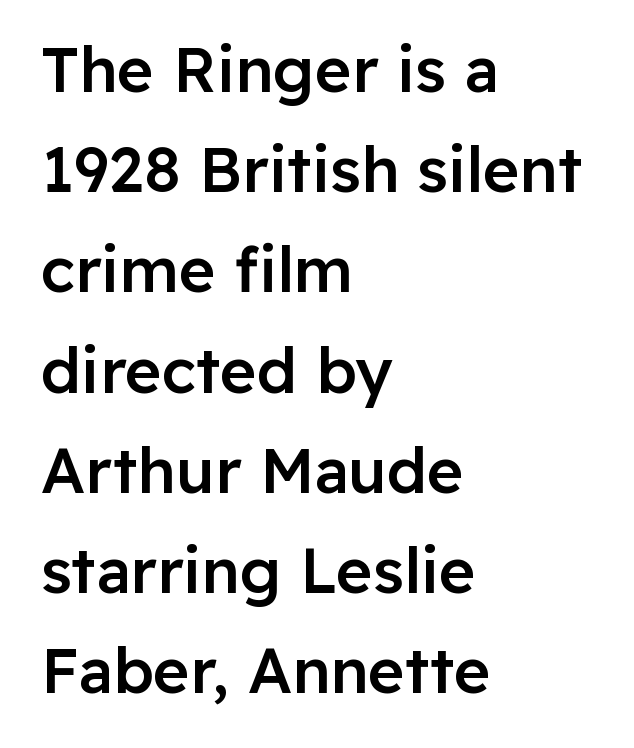
{"serif": "no", "italic": "no", "bold": "semi", "weight": "semibold", "width": "normal", "stroke_contrast": "low", "x_height": "medium", "monospaced": "no", "underline": "no", "align": "left", "line_spacing": "normal", "line_spacing_ratio": 1.59, "letter_spacing": "normal", "letter_spacing_em": 0.0, "glyph_px": 63}
